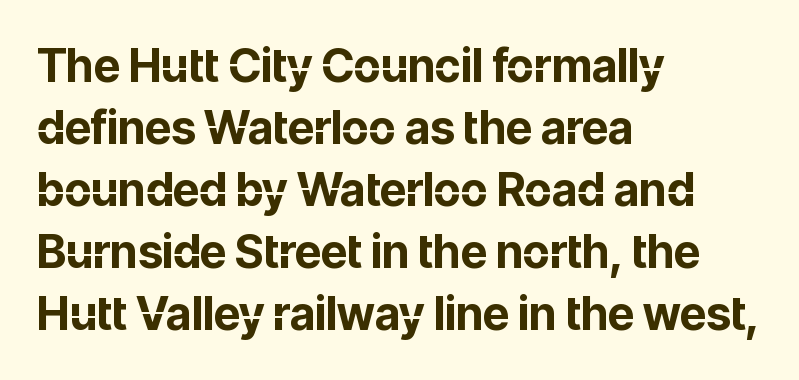
Leftover space on each line is placed entirely after the last word. Strokes here are thick enough to call this a true bold. Is there any slant? The stems are plumb. Honestly, there is no underline to notice here at all.
